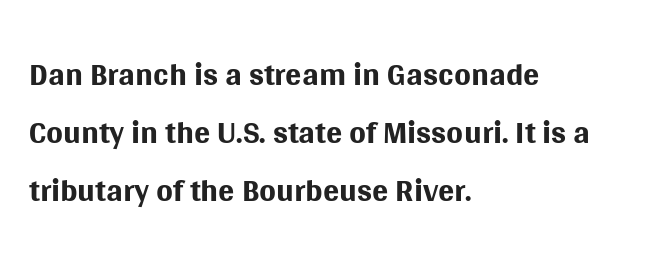
Is the type heavy? It reads as light-to-regular instead. The type family on display is of the sans-serif kind. Do the letters lean? They stand straight. The line texture is even and compact thanks to regular tracking. The gap between lines stays unmarked.
